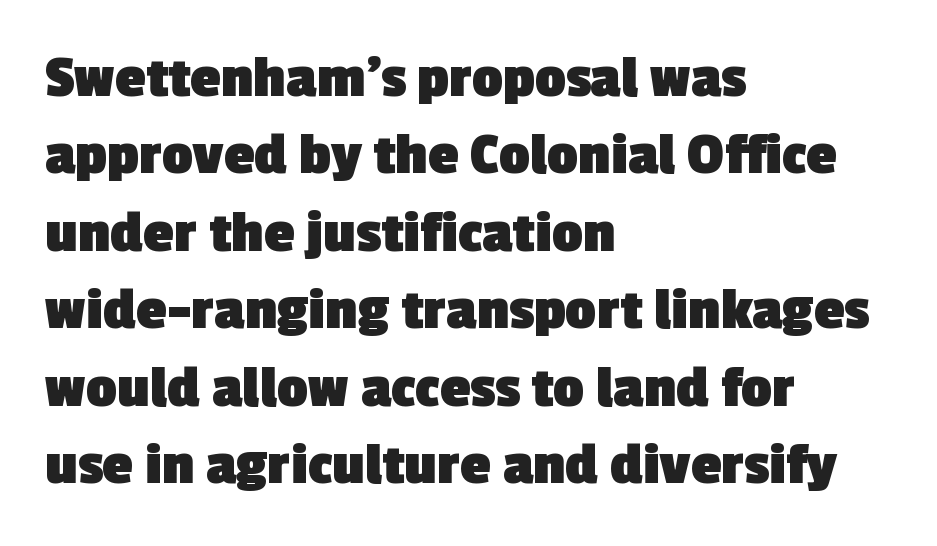
The image shows 61 px heavy sans-serif type; set left-aligned, normal line spacing (1.27x), normal letter spacing, not underlined; a medium x-height.
